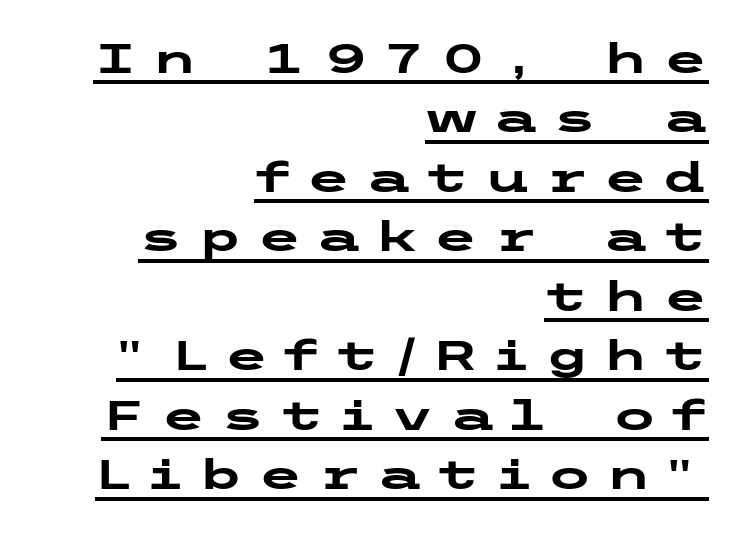
{"serif": "no", "italic": "no", "bold": "yes", "weight": "heavy", "width": "wide", "stroke_contrast": "low", "x_height": "medium", "underline": "yes", "align": "right", "line_spacing": "normal", "line_spacing_ratio": 1.45, "letter_spacing": "wide", "letter_spacing_em": 0.35, "glyph_px": 41}
